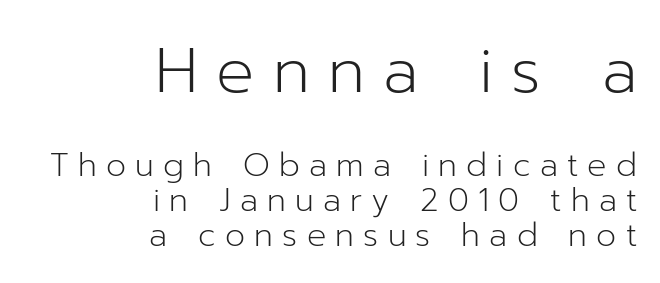
Is the letter spacing exaggerated? Yes — the characters are pushed far apart. The passage shown begins with its larger block and ends with its smaller one. These glyphs show unthickened strokes, regular width or finer. The letters advance in unequal steps, a hallmark of proportional type. Layout note: lines flush right.
